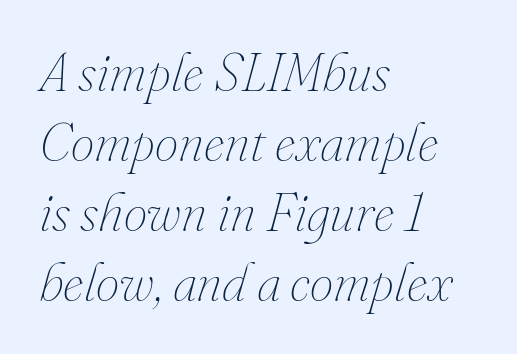
Q: Is the text bold? A: No.
Q: Is the text italic (slanted)? A: Yes, it leans right by about 16 degrees.
Q: Is the text underlined? A: No.
Q: How is the paragraph aligned? A: Left-aligned.
Q: Is the spacing between letters normal or unusually wide? A: Normal.
Q: Is the spacing between lines tight, normal or loose? A: Normal.
Q: Width (condensed, normal, or wide)? A: Normal.
Q: Stroke contrast? A: Medium.
Q: x-height? A: Small.
Q: Monospaced? A: No.
